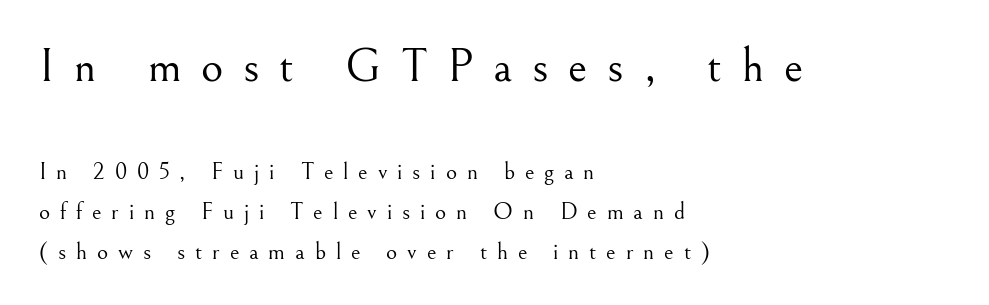
Q: Is the text bold? A: No.
Q: Is the text italic (slanted)? A: No, it is upright.
Q: Is the typeface a serif or a sans-serif typeface? A: Serif.
Q: Is the text underlined? A: No.
Q: How is the paragraph aligned? A: Left-aligned.
Q: Is the spacing between letters normal or unusually wide? A: Unusually wide.
Q: Is the spacing between lines tight, normal or loose? A: Normal.
Q: Which block of text is set in a larger size, the first (top) or the second (bottom)? A: The first (top) one.
Q: Width (condensed, normal, or wide)? A: Normal.
Q: Stroke contrast? A: Medium.
Q: x-height? A: Small.
Q: Monospaced? A: No.
